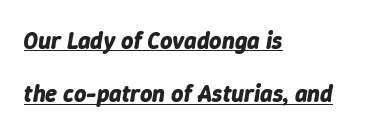
Stroke thickness is high; the sample reads as a true bold. Every word sits above its own underline. In terms of leading, this rendering errs on the spacious side. When letters slant like this, we call the style italic. Does extra space separate the letters? No, they use regular spacing. Teacher's note: observe the even left margin — that is flush-left alignment.
